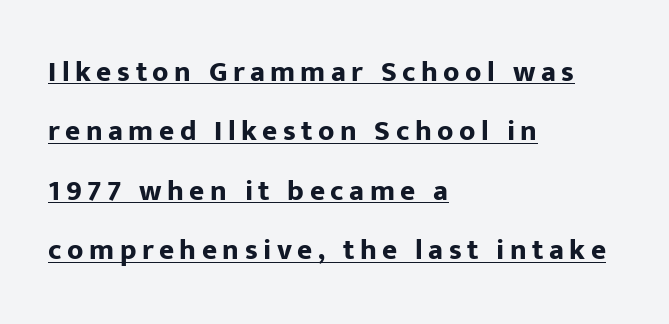
{"serif": "no", "italic": "no", "bold": "yes", "weight": "bold", "width": "normal", "stroke_contrast": "low", "x_height": "medium", "monospaced": "no", "underline": "yes", "align": "left", "line_spacing": "loose", "line_spacing_ratio": 2.05, "glyph_px": 29}
